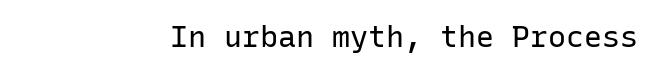
{"serif": "no", "italic": "no", "bold": "no", "weight": "regular", "width": "normal", "stroke_contrast": "low", "x_height": "medium", "monospaced": "yes", "underline": "no", "letter_spacing": "normal", "letter_spacing_em": 0.0, "glyph_px": 30}
